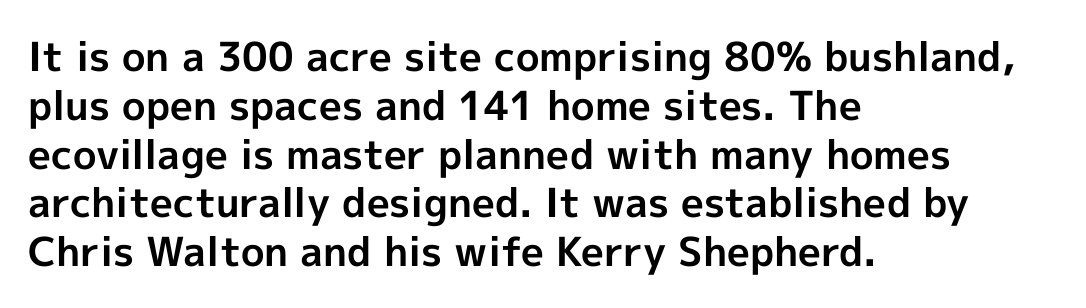
The image shows 40 px bold sans-serif type, upright; set left-aligned, line spacing 1.22x, normal letter spacing, not underlined; a medium x-height.
